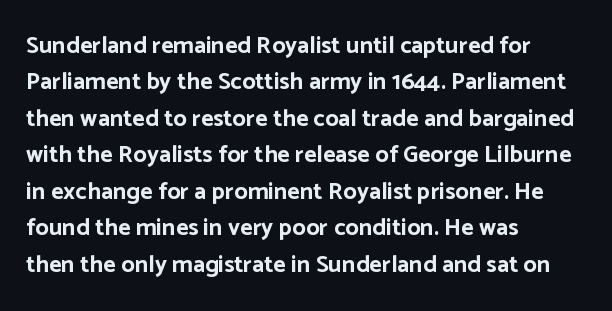
Q: Is the text bold? A: Yes.
Q: Is the text italic (slanted)? A: No, it is upright.
Q: Is the text underlined? A: No.
Q: How is the paragraph aligned? A: Left-aligned.
Q: Is the spacing between letters normal or unusually wide? A: Normal.
Q: Is the spacing between lines tight, normal or loose? A: Normal.
